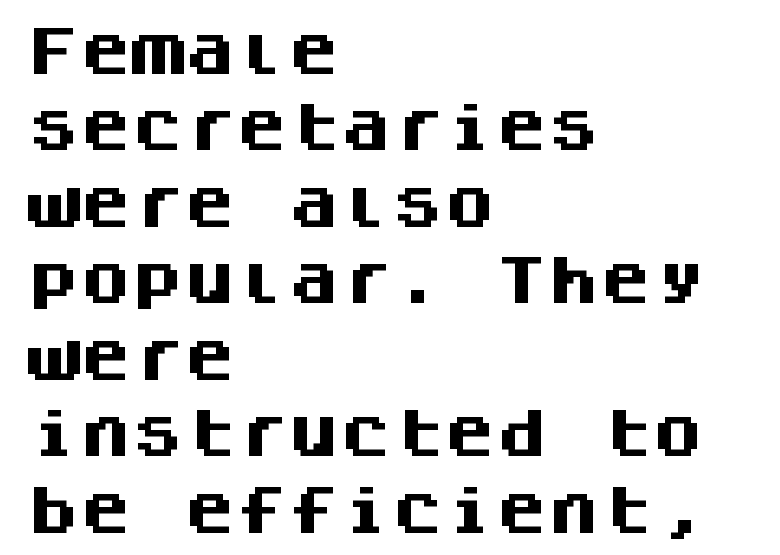
The passage shown is typed in a monospace face where columns stay perfectly aligned. Line beginnings align vertically; line endings do not. Rule under the text: the space is simply empty. The passage shown has conventional tracking throughout. These lines are composed in type without serifs.
